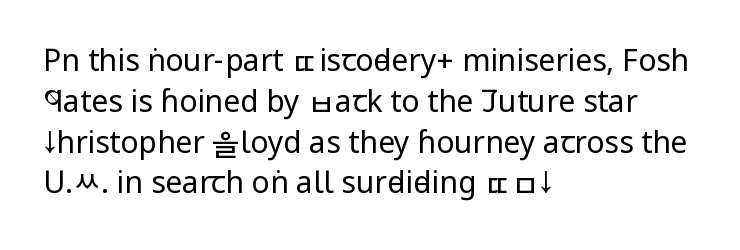
This sample keeps an unexceptional amount of space between lines. Nothing heavy about these letters — not bold at all. The type sits square on the baseline with zero lean. Caption: multi-line text, flush left, ragged right. These lines are rendered in a variable-pitch font. Note: no serifs on the glyphs.
